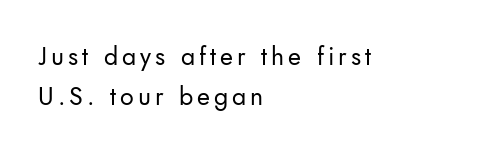
Q: Is the text bold? A: No.
Q: Is the text italic (slanted)? A: No, it is upright.
Q: Is the text underlined? A: No.
Q: How is the paragraph aligned? A: Left-aligned.
Q: Is the spacing between lines tight, normal or loose? A: Normal.
